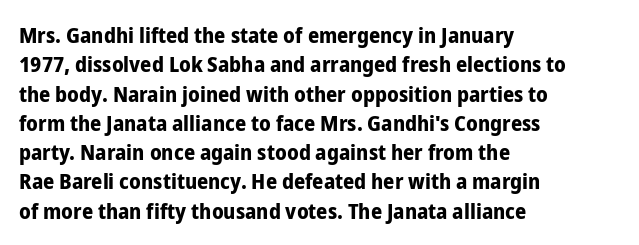
Q: Is the text bold? A: Yes.
Q: Is the text italic (slanted)? A: No, it is upright.
Q: Is the text underlined? A: No.
Q: How is the paragraph aligned? A: Left-aligned.
Q: Is the spacing between letters normal or unusually wide? A: Normal.
Q: Is the spacing between lines tight, normal or loose? A: Normal.
